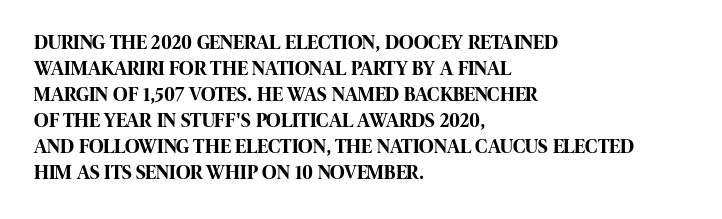
Q: Is the text bold? A: Yes.
Q: Is the text italic (slanted)? A: No, it is upright.
Q: Is the text underlined? A: No.
Q: How is the paragraph aligned? A: Left-aligned.
Q: Is the spacing between letters normal or unusually wide? A: Normal.
Q: Is the spacing between lines tight, normal or loose? A: Normal.
